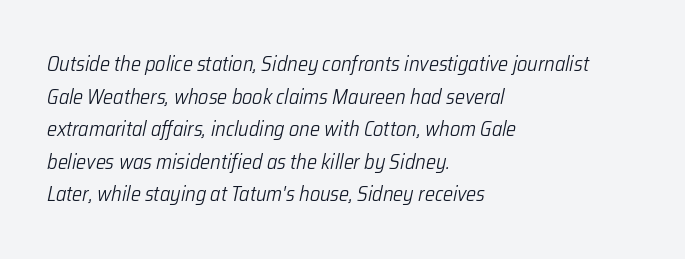
The image shows 21 px text type, italic (leaning right); set left-aligned, normal line spacing (1.55x), normal letter spacing, not underlined.
